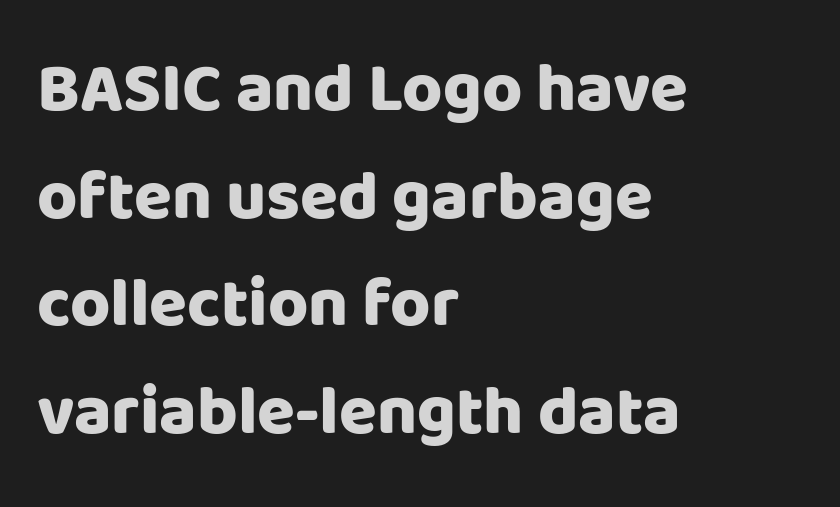
The image shows 69 px heavy sans-serif type, upright; set left-aligned, normal line spacing (1.56x), normal letter spacing, not underlined; low stroke contrast and a large x-height.
